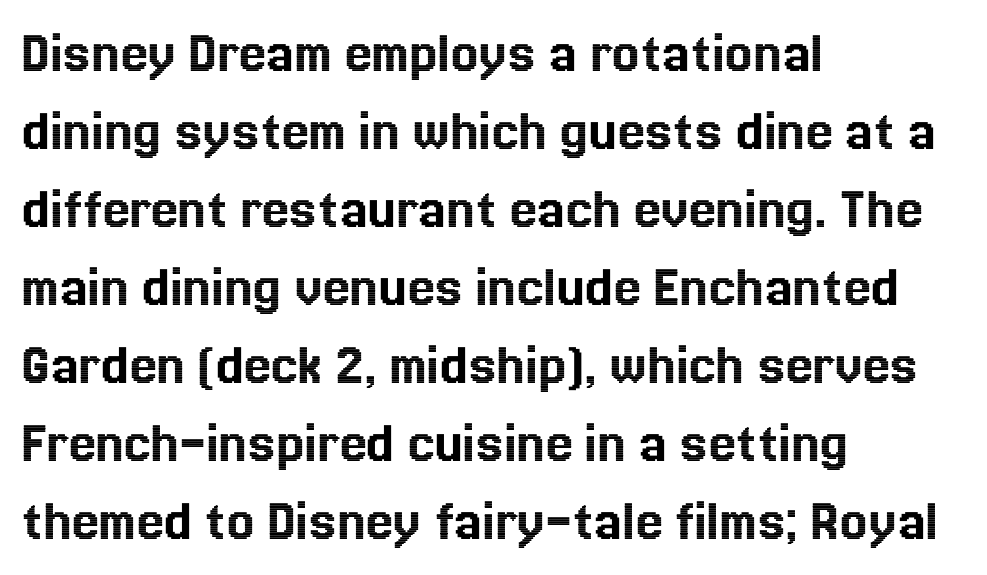
{"italic": "no", "width": "normal", "x_height": "medium", "monospaced": "no", "underline": "no", "align": "left", "line_spacing": "normal", "line_spacing_ratio": 1.28, "letter_spacing": "normal", "letter_spacing_em": 0.0, "glyph_px": 61}
